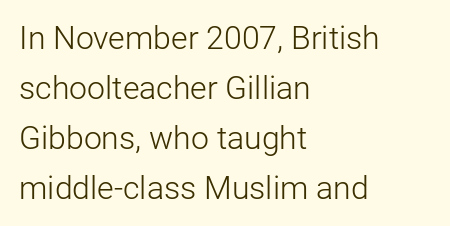
{"serif": "no", "italic": "no", "bold": "no", "weight": "light", "width": "normal", "stroke_contrast": "low", "x_height": "medium", "monospaced": "no", "underline": "no", "align": "left", "line_spacing": "normal", "line_spacing_ratio": 1.56, "letter_spacing": "normal", "letter_spacing_em": 0.0, "glyph_px": 32}
